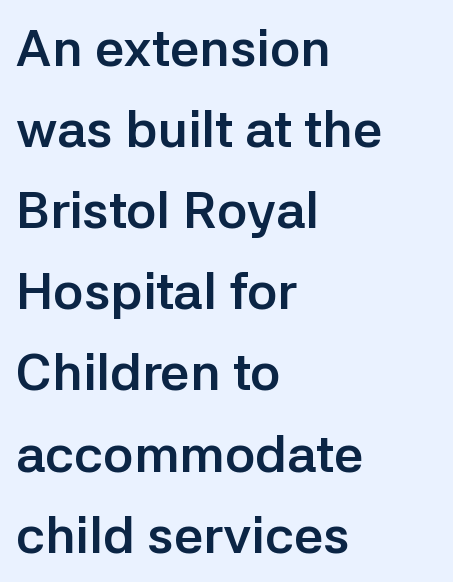
Q: Is the text bold? A: Yes.
Q: Is the text italic (slanted)? A: No, it is upright.
Q: Is the typeface a serif or a sans-serif typeface? A: Sans-serif.
Q: Is the text underlined? A: No.
Q: How is the paragraph aligned? A: Left-aligned.
Q: Is the spacing between letters normal or unusually wide? A: Normal.
Q: Is the spacing between lines tight, normal or loose? A: Normal.
Q: Width (condensed, normal, or wide)? A: Normal.
Q: Stroke contrast? A: Low.
Q: x-height? A: Medium.
Q: Monospaced? A: No.
